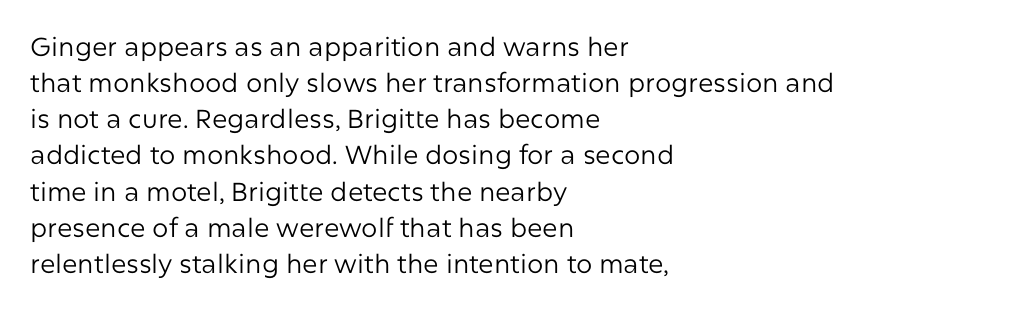
The image shows 26 px text type, upright; set left-aligned, normal line spacing (1.39x), normal letter spacing, not underlined.
